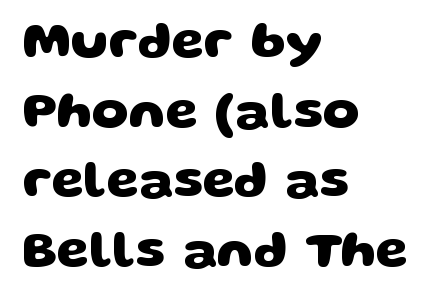
Q: Is the text bold? A: Yes.
Q: Is the typeface a serif or a sans-serif typeface? A: Sans-serif.
Q: Is the text underlined? A: No.
Q: How is the paragraph aligned? A: Left-aligned.
Q: Is the spacing between letters normal or unusually wide? A: Normal.
Q: Is the spacing between lines tight, normal or loose? A: Normal.
Q: Width (condensed, normal, or wide)? A: Wide.
Q: Stroke contrast? A: Low.
Q: x-height? A: Large.
Q: Monospaced? A: No.
